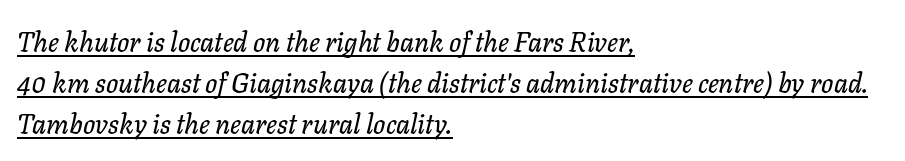
The image shows 27 px text type, italic (leaning right); set left-aligned, normal line spacing (1.52x), normal letter spacing, underlined.
